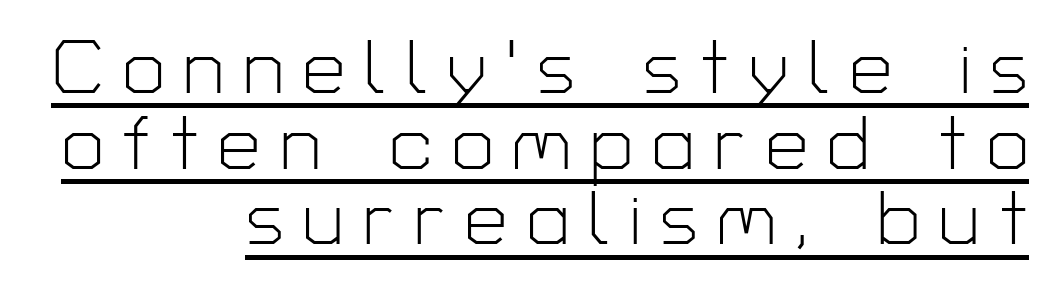
The image shows 75 px light sans-serif type, upright; set right-aligned, tight line spacing (1.01x), unusually wide letter spacing (+0.26 em), underlined; low stroke contrast and a medium x-height.
